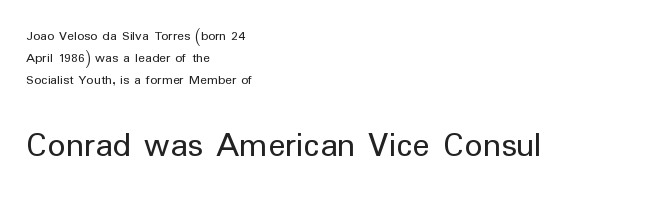
The image shows 36 px regular-weight sans-serif type, upright; set left-aligned, normal line spacing (1.56x), normal letter spacing, not underlined; the second (bottom) block is 2.57x larger; low stroke contrast and a medium x-height.
